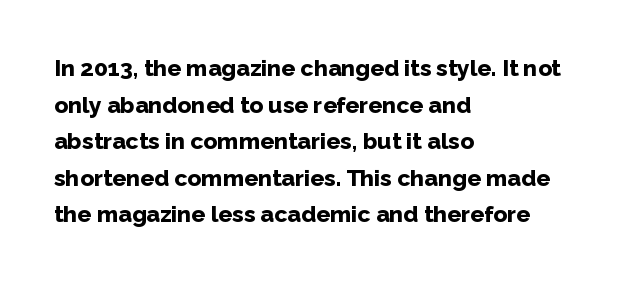
Visually the block forms a straight wall on the left and a jagged coastline on the right. The letters are bold, with thick, heavy strokes. The gap between lines stays unmarked. This sample keeps an unexceptional amount of space between lines. The horizontal fit of the characters is conventional and even. Vertical strokes here are truly vertical.
